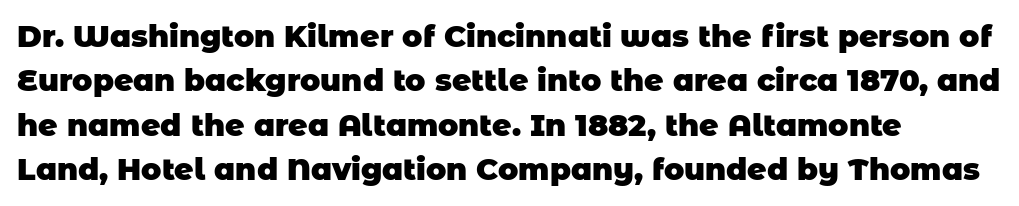
Q: Is the text bold? A: Yes.
Q: Is the typeface a serif or a sans-serif typeface? A: Sans-serif.
Q: Is the text underlined? A: No.
Q: How is the paragraph aligned? A: Left-aligned.
Q: Is the spacing between letters normal or unusually wide? A: Normal.
Q: Is the spacing between lines tight, normal or loose? A: Normal.
Q: Width (condensed, normal, or wide)? A: Normal.
Q: Stroke contrast? A: Low.
Q: x-height? A: Large.
Q: Monospaced? A: No.
